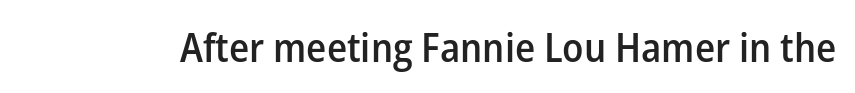
Q: Is the text bold? A: Semi-bold.
Q: Is the text italic (slanted)? A: No, it is upright.
Q: Is the typeface a serif or a sans-serif typeface? A: Sans-serif.
Q: Is the text underlined? A: No.
Q: Is the spacing between letters normal or unusually wide? A: Normal.
Q: Width (condensed, normal, or wide)? A: Normal.
Q: Stroke contrast? A: Low.
Q: x-height? A: Medium.
Q: Monospaced? A: No.
